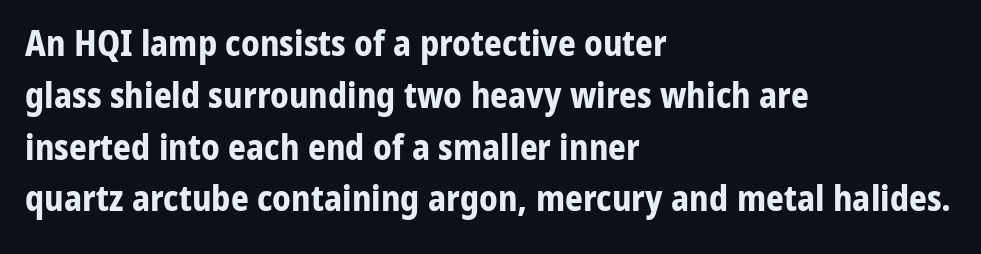
Alignment: flush left. Heft: maximum for text — a bold. The block of text has a typical density, with ordinary space between rows. The gap between lines stays unmarked.
